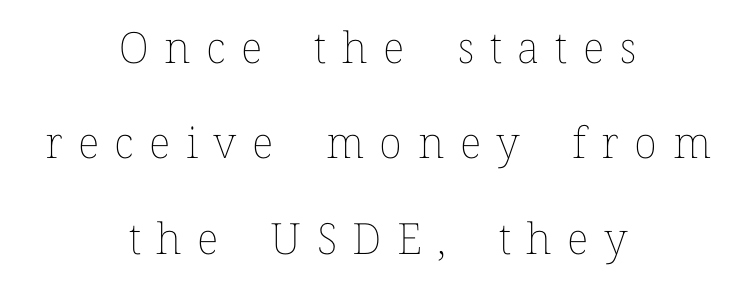
Does the copy run flush right? No — it is centered line by line. Unbolded letterforms with no extra heft. The zone under the glyphs is completely vacant. The rendering uses natural spacing where letterforms have individual widths. The letterforms stand isolated, each surrounded by extra space.
